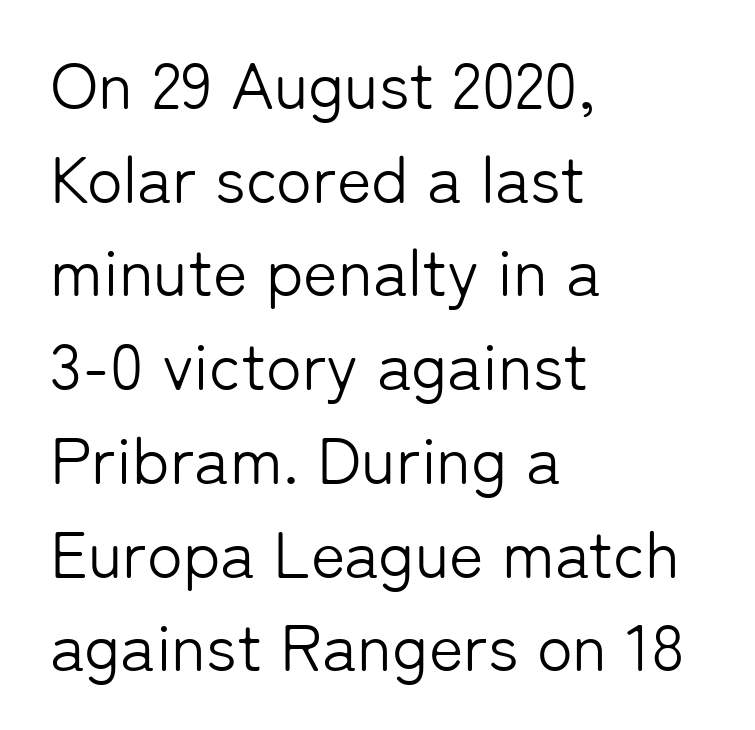
The image shows 66 px light sans-serif type, upright; set left-aligned, normal line spacing (1.42x), normal letter spacing, not underlined; low stroke contrast and a medium x-height.
